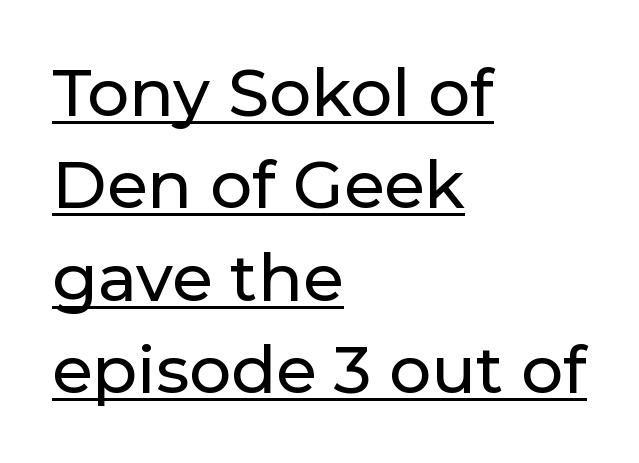
The image shows 66 px sans-serif type, upright; set left-aligned, normal line spacing (1.4x), normal letter spacing, underlined; low stroke contrast and a medium x-height.
